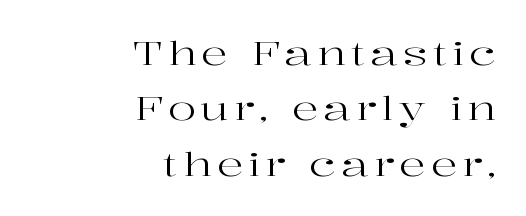
{"serif": "yes", "italic": "no", "bold": "no", "weight": "regular", "width": "wide", "stroke_contrast": "high", "x_height": "medium", "monospaced": "no", "underline": "no", "align": "right", "line_spacing": "normal", "line_spacing_ratio": 1.68, "glyph_px": 33}
